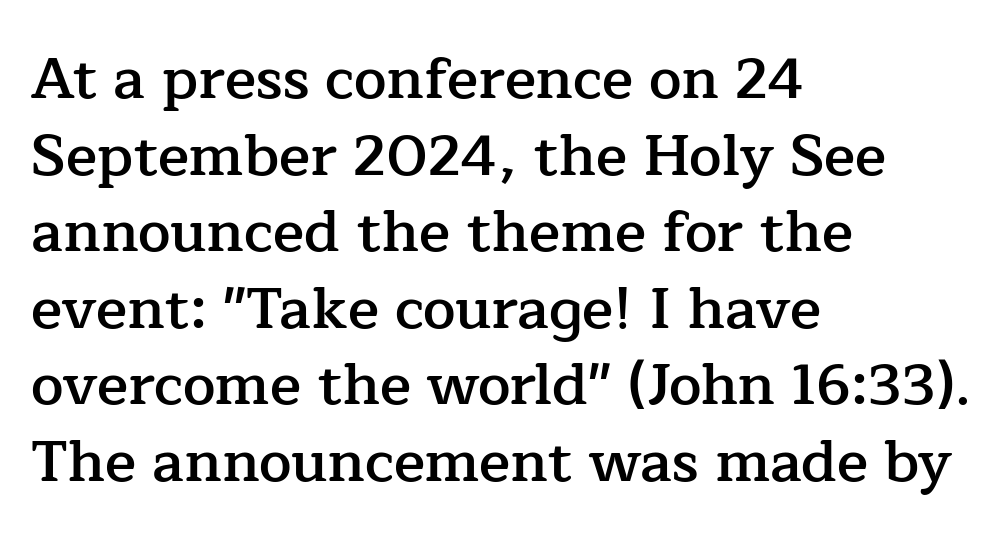
The image shows 58 px semibold serif type, upright; set left-aligned, normal line spacing (1.32x), normal letter spacing, not underlined; low stroke contrast and a medium x-height.
